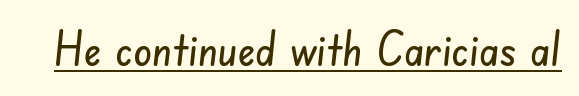
Serif or sans? Sans — the stroke terminals are bare. Here the glyphs are tracked normally, forming tight word shapes. You could not count columns in this text — the font is proportionally spaced. This sample carries an underscore along the baseline area.
